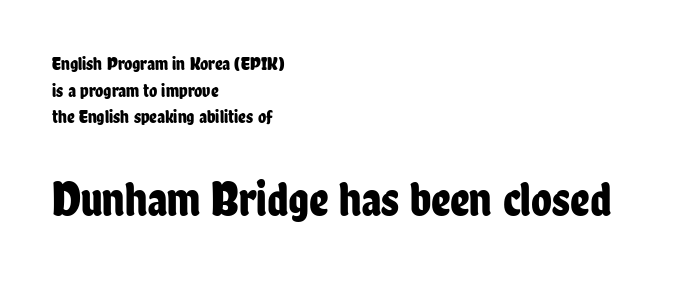
The letters advance in unequal steps, a hallmark of proportional type. The more generous point size was reserved for the lower chunk. Does extra space separate the letters? No, they use regular spacing. Left-aligned paragraph, ragged on the right. Look at the bottom of the vertical strokes: they stop flat, with no serifs. What's the leading like? Ordinary, nothing unusual.
